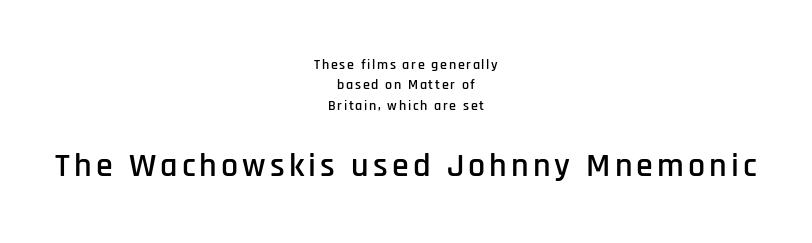
{"serif": "no", "italic": "no", "width": "condensed", "stroke_contrast": "low", "x_height": "large", "monospaced": "no", "underline": "no", "align": "center", "line_spacing": "normal", "line_spacing_ratio": 1.46, "larger_block": "second", "size_ratio": 2.43, "glyph_px": 34}
